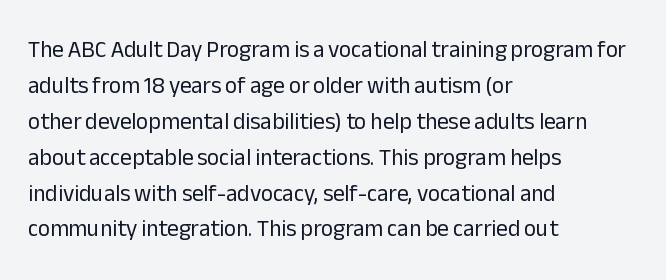
Q: Is the text bold? A: No.
Q: Is the text italic (slanted)? A: No, it is upright.
Q: Is the text underlined? A: No.
Q: How is the paragraph aligned? A: Left-aligned.
Q: Is the spacing between letters normal or unusually wide? A: Normal.
Q: Is the spacing between lines tight, normal or loose? A: Normal.
